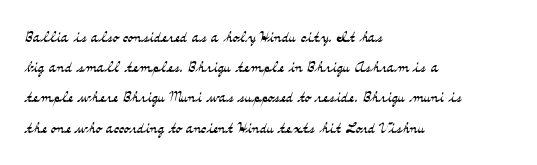
What stands out about the letter spacing? Nothing — it is the standard amount. Check the space under the baseline: it is left empty. Evenly set lines give the paragraph a standard silhouette.
